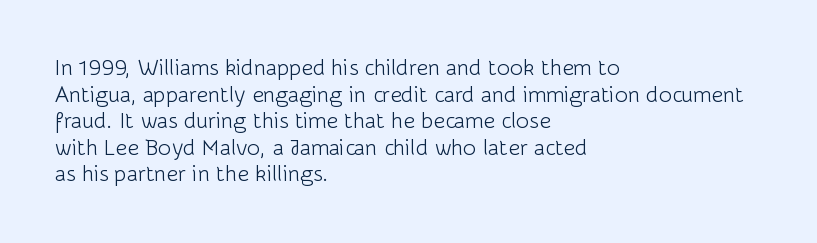
The image shows 22 px text type, upright; set left-aligned, line spacing 1.21x, normal letter spacing, not underlined.
